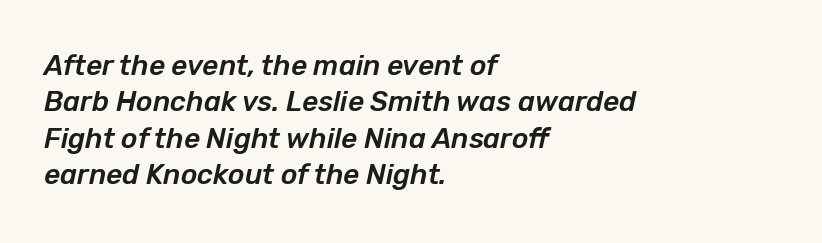
The rendering uses a moderate line-height, typical for paragraphs. The horizontal fit of the characters is conventional and even. Words float on clear page, feet unadorned. The face used here is proportionally spaced, like ordinary book or web type. Casual observation: everything's shoved over to the left.
